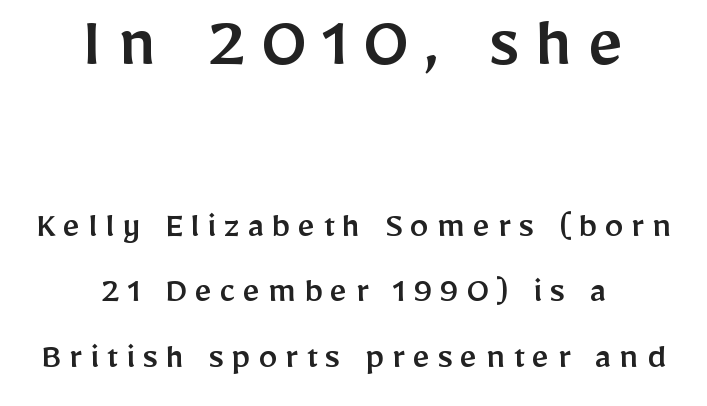
The image shows 77 px sans-serif type, upright; set centered, line spacing 1.72x, unusually wide letter spacing (+0.2 em), not underlined; the first (top) block is 2.03x larger; low stroke contrast and a medium x-height.
